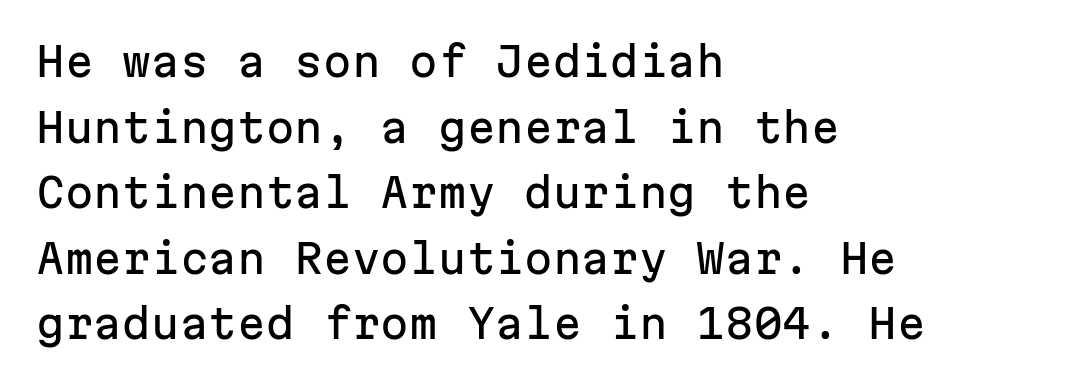
The image shows 41 px sans-serif type, upright, monospaced; set left-aligned, normal line spacing (1.6x), normal letter spacing, not underlined; low stroke contrast and a medium x-height.
